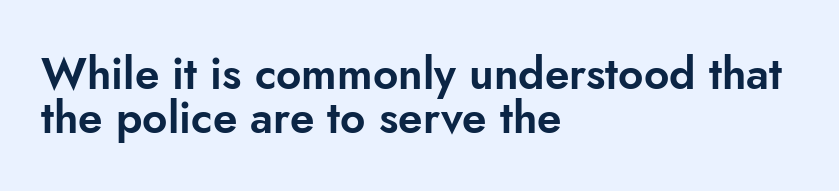
Q: Is the text italic (slanted)? A: No, it is upright.
Q: Is the typeface a serif or a sans-serif typeface? A: Sans-serif.
Q: Is the text underlined? A: No.
Q: How is the paragraph aligned? A: Left-aligned.
Q: Is the spacing between letters normal or unusually wide? A: Normal.
Q: Is the spacing between lines tight, normal or loose? A: Tight.
Q: Width (condensed, normal, or wide)? A: Normal.
Q: Stroke contrast? A: Low.
Q: x-height? A: Small.
Q: Monospaced? A: No.
